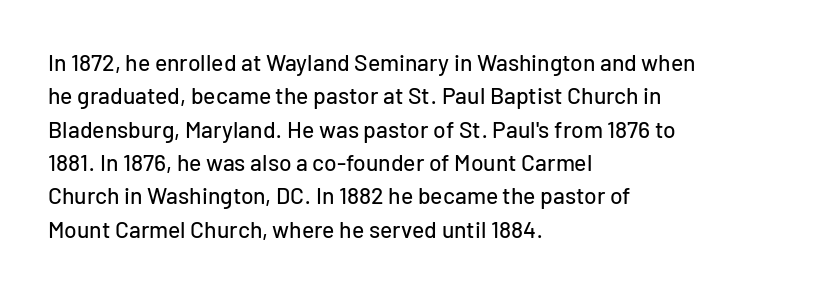
The rendering uses a moderate line-height, typical for paragraphs. These lines were composed using upright roman letters. The gaps between neighbouring characters are ordinary and unremarkable. Has an underline been added? It has not. Line starts are locked; line ends wander.
